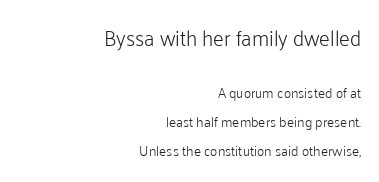
Every character sits straight up, as roman type does. Whoever set this chose breathing room over compactness in the vertical rhythm. Each stroke keeps to a modest, everyday thickness or less. The lines are quadded right. Here the glyphs are tracked normally, forming tight word shapes. Any mark beneath the type? The region is blank.
